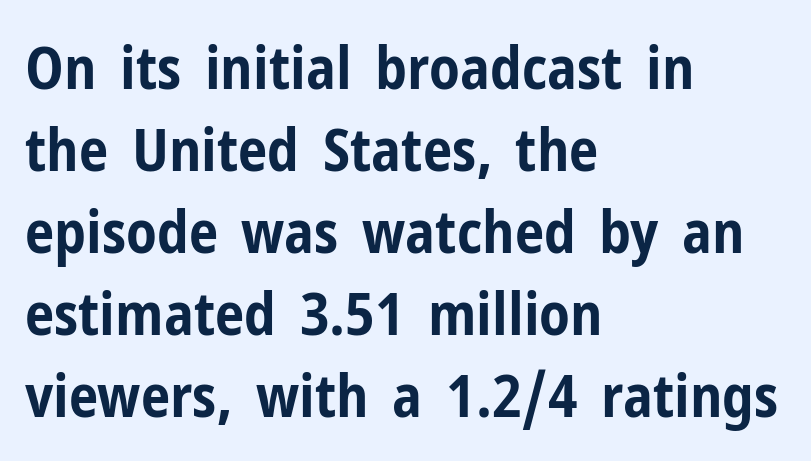
Short note: letters normally spaced. These lines were composed using upright roman letters. Bare-footed words on every line. Students, observe: this is what conventionally led text looks like. Leftover space on each line is placed entirely after the last word. Character widths vary here, with narrow letters taking less room than wide ones.
